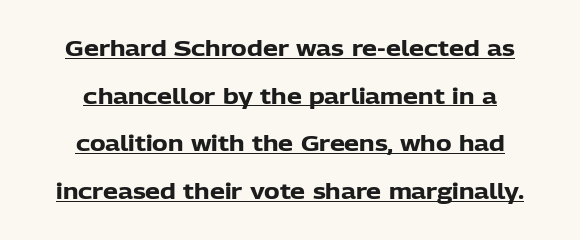
{"italic": "no", "bold": "yes", "underline": "yes", "align": "center", "line_spacing": "loose", "line_spacing_ratio": 2.27, "letter_spacing": "normal", "letter_spacing_em": 0.0, "glyph_px": 21}
